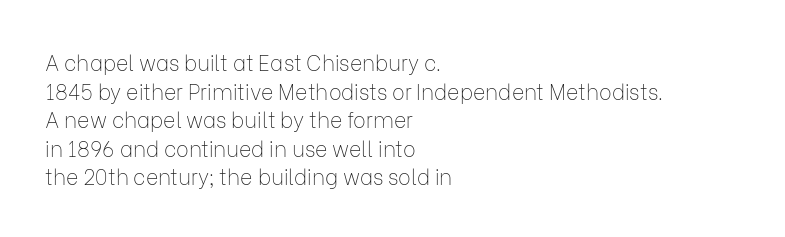
Q: Is the text bold? A: No.
Q: Is the text italic (slanted)? A: No, it is upright.
Q: Is the text underlined? A: No.
Q: How is the paragraph aligned? A: Left-aligned.
Q: Is the spacing between letters normal or unusually wide? A: Normal.
Q: Is the spacing between lines tight, normal or loose? A: Normal.
